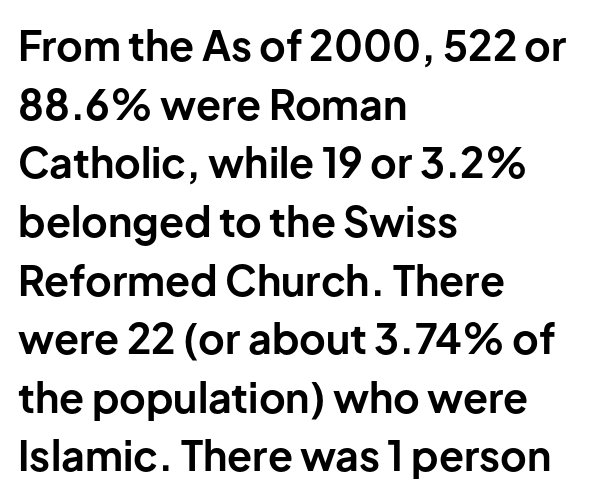
The image shows 41 px bold sans-serif type, upright; set left-aligned, normal line spacing (1.43x), normal letter spacing, not underlined; low stroke contrast and a medium x-height.
